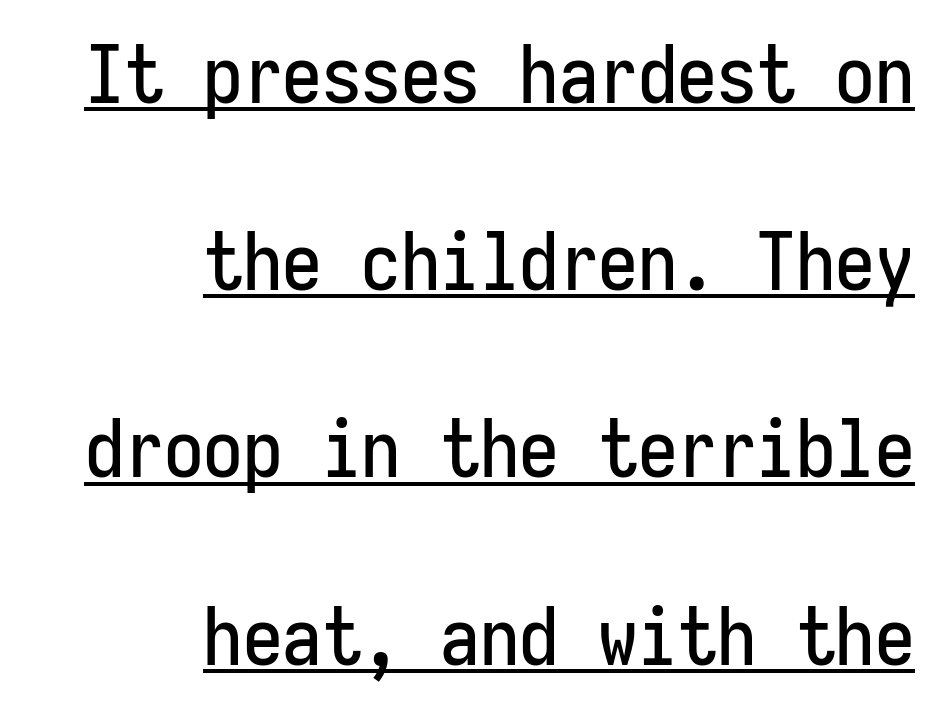
The image shows 79 px condensed sans-serif type, upright, monospaced; set right-aligned, loose line spacing (2.37x), normal letter spacing, underlined; low stroke contrast and a medium x-height.
